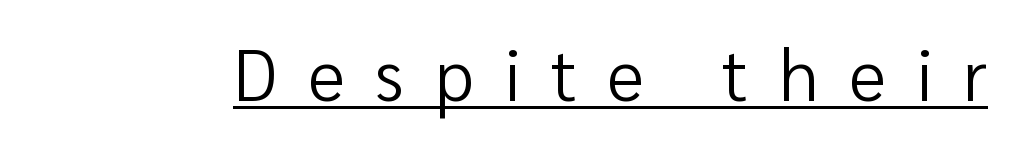
The image shows 72 px regular-weight sans-serif type, upright; set unusually wide letter spacing (+0.42 em), underlined; low stroke contrast and a medium x-height.
